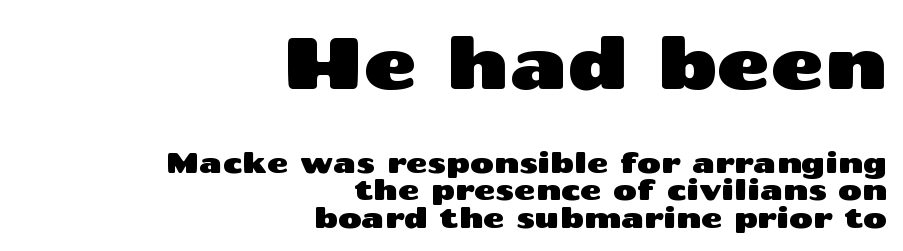
{"serif": "no", "italic": "no", "width": "wide", "stroke_contrast": "medium", "x_height": "medium", "monospaced": "no", "underline": "no", "align": "right", "line_spacing": "tight", "line_spacing_ratio": 0.95, "letter_spacing": "normal", "letter_spacing_em": 0.0, "larger_block": "first", "size_ratio": 2.52, "glyph_px": 73}
